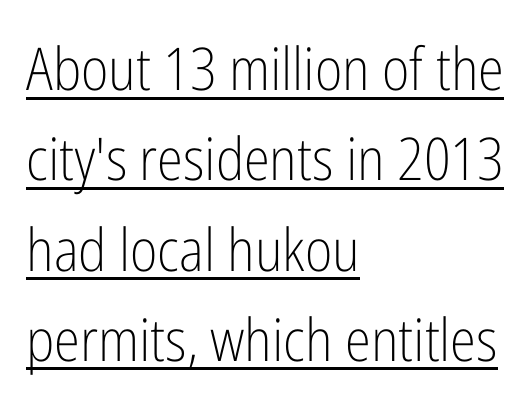
Q: Is the text bold? A: No.
Q: Is the text italic (slanted)? A: No, it is upright.
Q: Is the typeface a serif or a sans-serif typeface? A: Sans-serif.
Q: Is the text underlined? A: Yes.
Q: How is the paragraph aligned? A: Left-aligned.
Q: Is the spacing between letters normal or unusually wide? A: Normal.
Q: Is the spacing between lines tight, normal or loose? A: Normal.
Q: Width (condensed, normal, or wide)? A: Condensed.
Q: Stroke contrast? A: Low.
Q: x-height? A: Medium.
Q: Monospaced? A: No.
